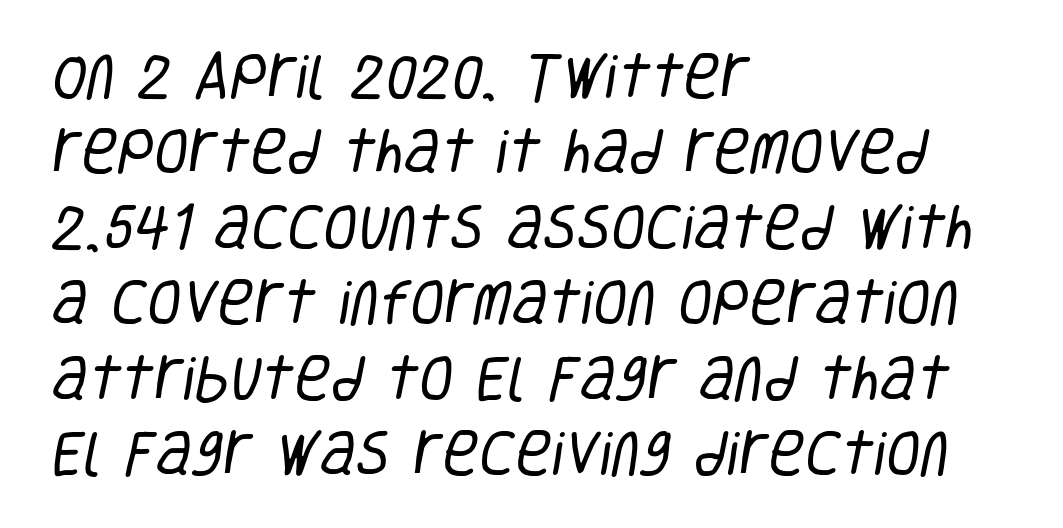
Normally led — the rows are evenly, conventionally spaced. No feet cap the strokes, marking this as sans-serif type. Descenders are the only things crossing below the line. You could not count columns in this text — the font is proportionally spaced.
